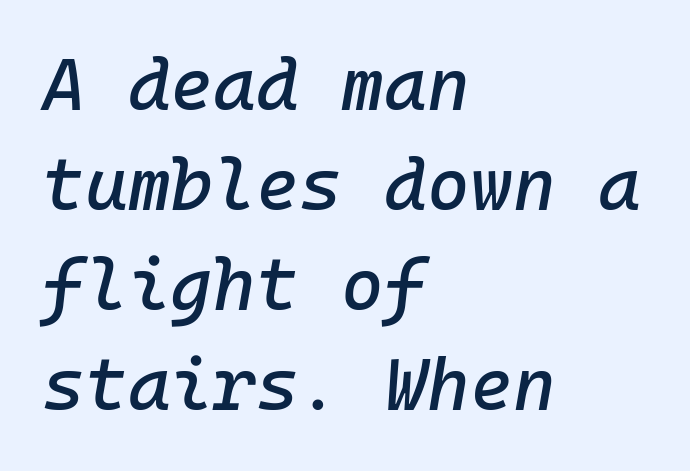
The image shows 73 px text type, italic (leaning right), monospaced; set left-aligned, normal line spacing (1.37x), normal letter spacing, not underlined; low stroke contrast and a medium x-height.
